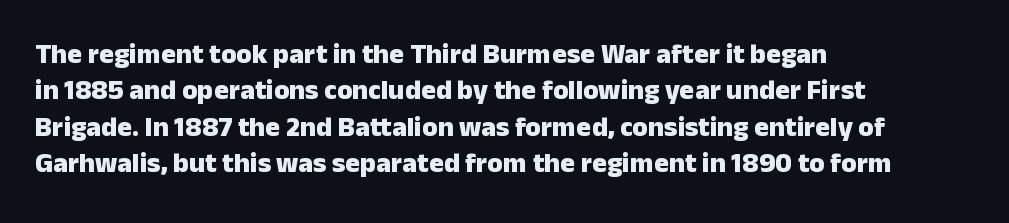
{"serif": "no", "italic": "no", "bold": "yes", "weight": "heavy", "width": "normal", "stroke_contrast": "low", "x_height": "medium", "monospaced": "no", "underline": "no", "align": "left", "line_spacing": "normal", "line_spacing_ratio": 1.3, "letter_spacing": "normal", "letter_spacing_em": 0.0, "glyph_px": 28}
